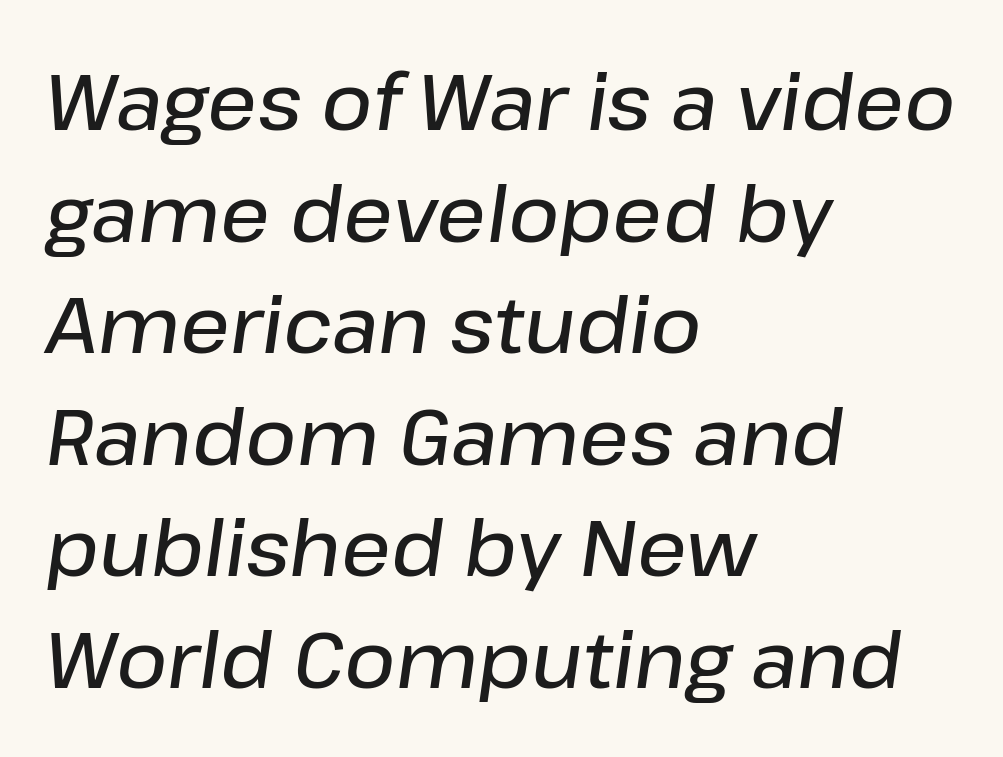
Q: Is the text bold? A: Semi-bold.
Q: Is the text italic (slanted)? A: Yes, it leans right by about 8 degrees.
Q: Is the text underlined? A: No.
Q: How is the paragraph aligned? A: Left-aligned.
Q: Is the spacing between letters normal or unusually wide? A: Normal.
Q: Is the spacing between lines tight, normal or loose? A: Normal.
Q: Width (condensed, normal, or wide)? A: Normal.
Q: Stroke contrast? A: Low.
Q: x-height? A: Medium.
Q: Monospaced? A: No.
